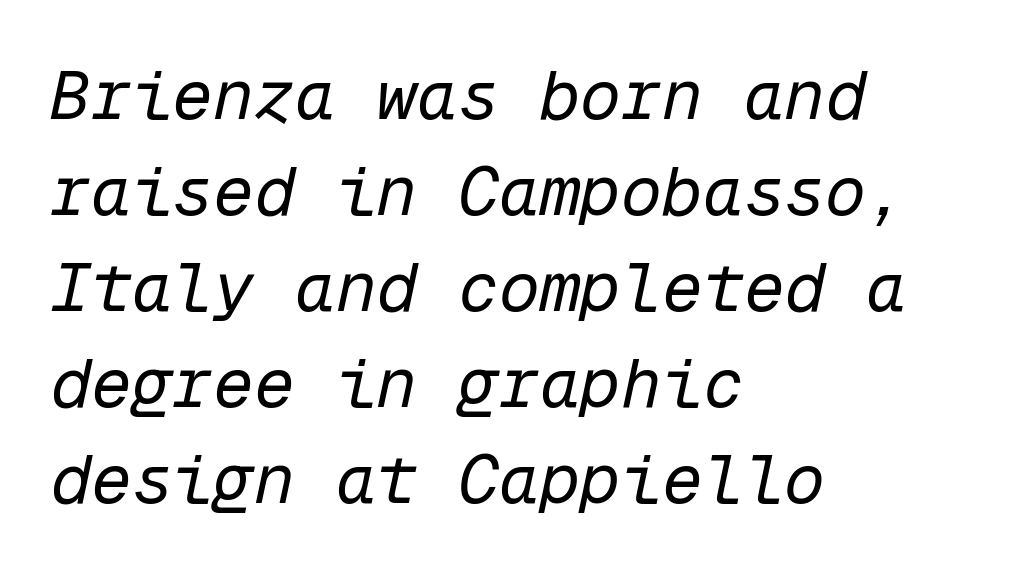
Clear beneath every line of the passage. The letters march in equal steps, a hallmark of fixed-pitch type. The space between consecutive lines is moderate. Yep, that's italic — everything's leaning. Short note: letters normally spaced.
